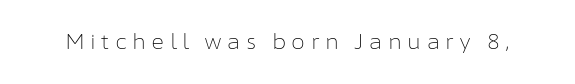
The words here are not underlined. This sample uses expanded letter spacing, leaving extra air between glyphs. The lettering stays uniformly vertical, giving the passage a roman look. The characters are drawn with everyday or finer stroke widths.
